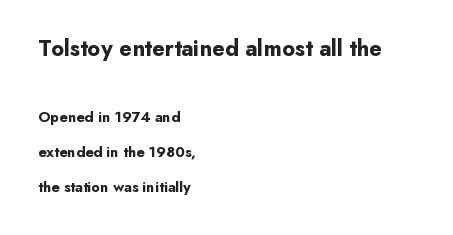
The image shows 23 px bold type, upright; set left-aligned, loose line spacing (2.34x), normal letter spacing, not underlined; the first (top) block is 1.53x larger.
